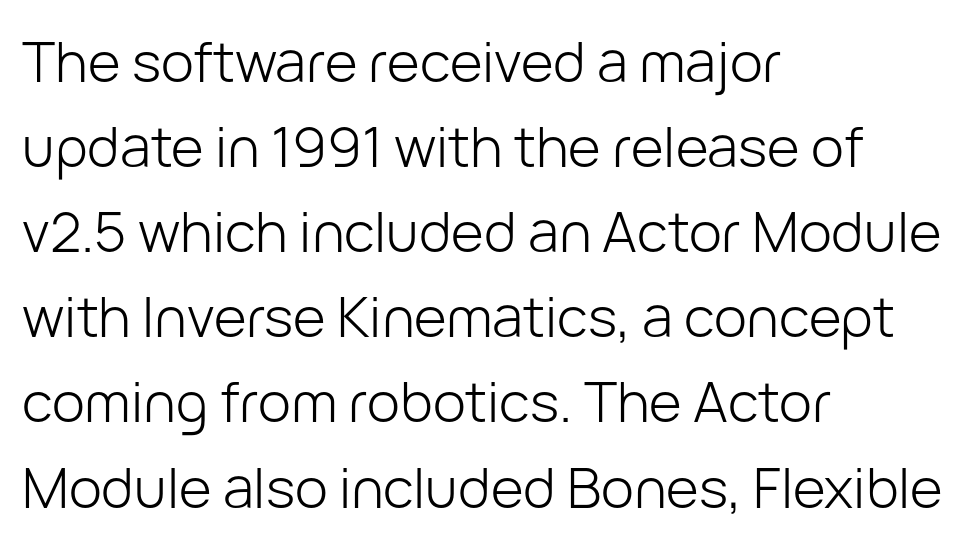
{"serif": "no", "italic": "no", "bold": "no", "weight": "light", "width": "normal", "stroke_contrast": "low", "x_height": "medium", "monospaced": "no", "underline": "no", "align": "left", "line_spacing": "normal", "line_spacing_ratio": 1.52, "letter_spacing": "normal", "letter_spacing_em": 0.0, "glyph_px": 56}
